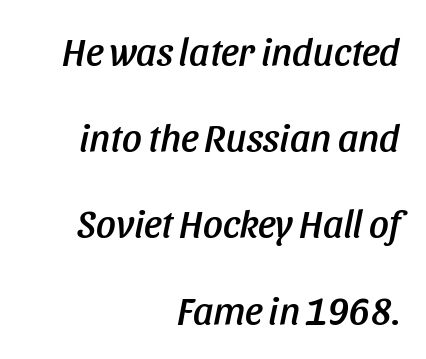
Q: Is the text italic (slanted)? A: Yes, it leans right by about 11 degrees.
Q: Is the text underlined? A: No.
Q: How is the paragraph aligned? A: Right-aligned.
Q: Is the spacing between letters normal or unusually wide? A: Normal.
Q: Is the spacing between lines tight, normal or loose? A: Loose.
Q: Width (condensed, normal, or wide)? A: Condensed.
Q: Stroke contrast? A: Low.
Q: x-height? A: Large.
Q: Monospaced? A: No.
